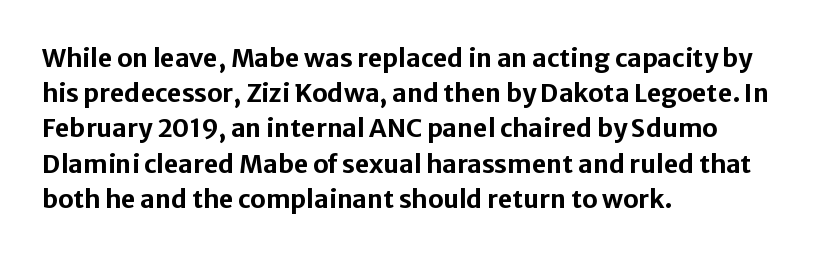
Here the glyphs are tracked normally, forming tight word shapes. Posture: upright roman. Plain, unruled lines of type. Leading matches the norm, producing a regular column.
